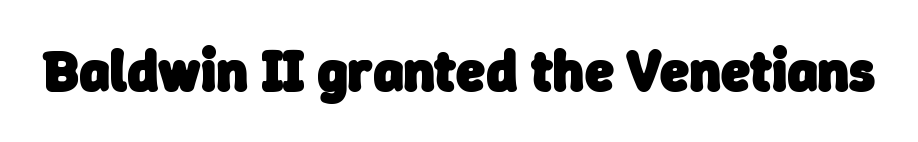
The image shows 58 px heavy sans-serif type; set normal letter spacing, not underlined; low stroke contrast and a medium x-height.
